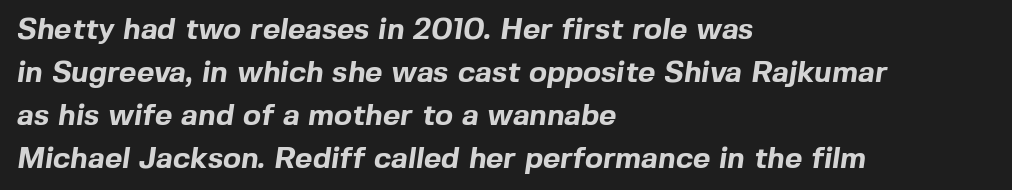
A typesetter would call this proportional, since set widths differ per character. The letterforms sit shoulder to shoulder at normal distance. Beneath every word, the page is bare. Notice how descenders clear the ascenders below comfortably — that's standard leading.
